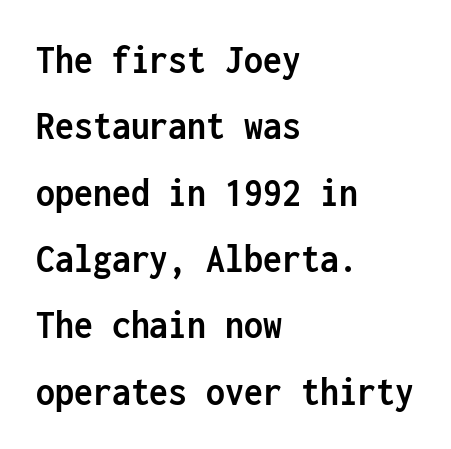
{"serif": "no", "italic": "no", "bold": "yes", "weight": "semibold", "width": "condensed", "stroke_contrast": "low", "x_height": "medium", "monospaced": "yes", "underline": "no", "align": "left", "line_spacing": "normal", "line_spacing_ratio": 1.58, "letter_spacing": "normal", "letter_spacing_em": 0.0, "glyph_px": 42}
